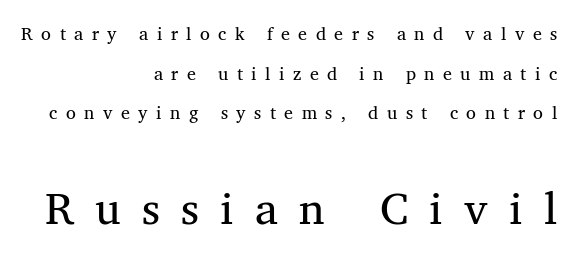
The image shows 45 px regular-weight serif type, upright; set right-aligned, loose line spacing (2.2x), unusually wide letter spacing (+0.47 em), not underlined; the second (bottom) block is 2.5x larger; medium stroke contrast and a medium x-height.
